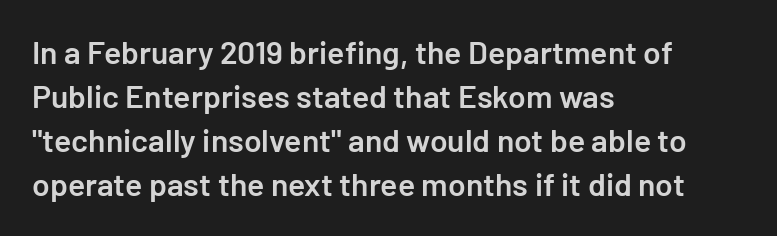
{"serif": "no", "italic": "no", "bold": "semi", "weight": "semibold", "width": "normal", "stroke_contrast": "low", "x_height": "medium", "underline": "no", "align": "left", "line_spacing": "normal", "line_spacing_ratio": 1.38, "letter_spacing": "normal", "letter_spacing_em": 0.0, "glyph_px": 32}
